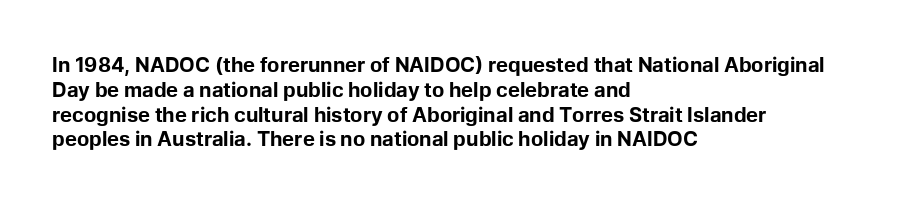
Q: Is the text bold? A: Yes.
Q: Is the text italic (slanted)? A: No, it is upright.
Q: Is the text underlined? A: No.
Q: How is the paragraph aligned? A: Left-aligned.
Q: Is the spacing between letters normal or unusually wide? A: Normal.
